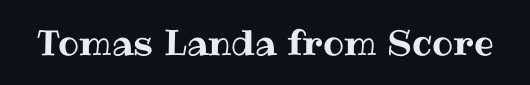
{"italic": "no", "width": "normal", "stroke_contrast": "medium", "x_height": "medium", "monospaced": "no", "underline": "no", "letter_spacing": "normal", "letter_spacing_em": 0.0, "glyph_px": 35}
